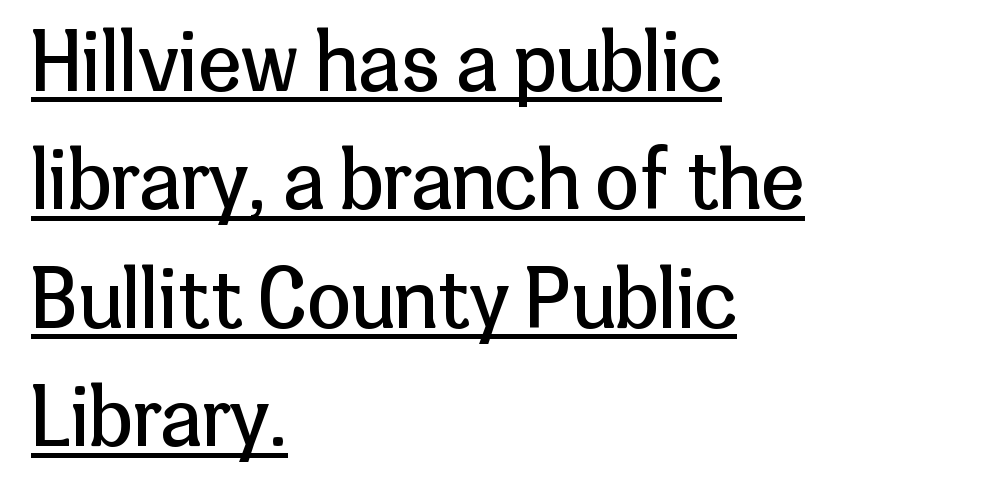
Q: Is the text bold? A: No.
Q: Is the text italic (slanted)? A: No, it is upright.
Q: Is the typeface a serif or a sans-serif typeface? A: Sans-serif.
Q: Is the text underlined? A: Yes.
Q: How is the paragraph aligned? A: Left-aligned.
Q: Is the spacing between letters normal or unusually wide? A: Normal.
Q: Is the spacing between lines tight, normal or loose? A: Normal.
Q: Width (condensed, normal, or wide)? A: Normal.
Q: Stroke contrast? A: Low.
Q: x-height? A: Medium.
Q: Monospaced? A: No.
